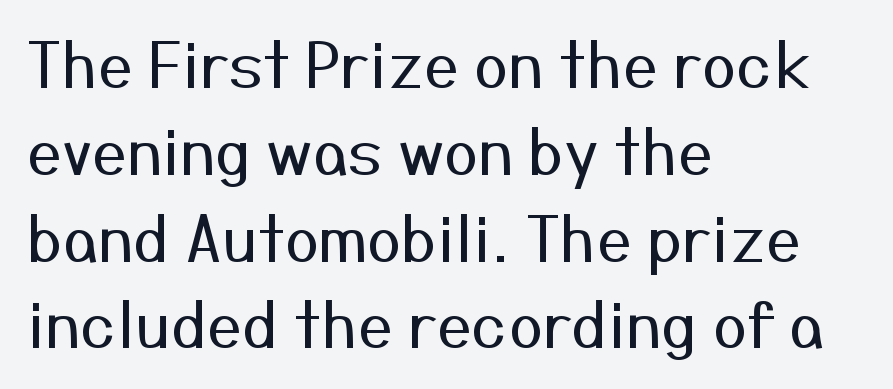
{"serif": "no", "italic": "no", "bold": "no", "weight": "regular", "width": "normal", "stroke_contrast": "medium", "x_height": "medium", "monospaced": "no", "underline": "no", "align": "left", "line_spacing": "normal", "line_spacing_ratio": 1.4, "letter_spacing": "normal", "letter_spacing_em": 0.0, "glyph_px": 62}
